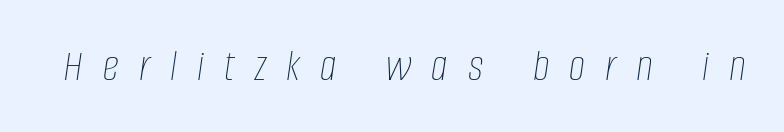
Q: Is the text bold? A: No.
Q: Is the text italic (slanted)? A: Yes, it leans right by about 8 degrees.
Q: Is the text underlined? A: No.
Q: Is the spacing between letters normal or unusually wide? A: Unusually wide.
Q: Width (condensed, normal, or wide)? A: Condensed.
Q: Stroke contrast? A: Low.
Q: x-height? A: Large.
Q: Monospaced? A: No.
